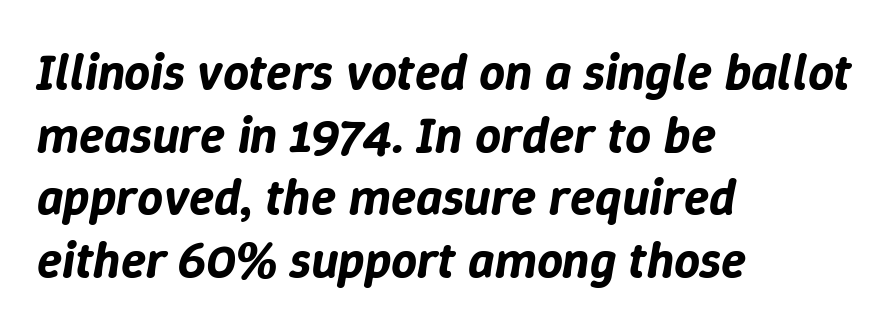
Rendered with sloped, italic letterforms. You could not count columns in this text — the font is proportionally spaced. The rendering anchors every line to the left-hand side. The area under the type is left untouched.
